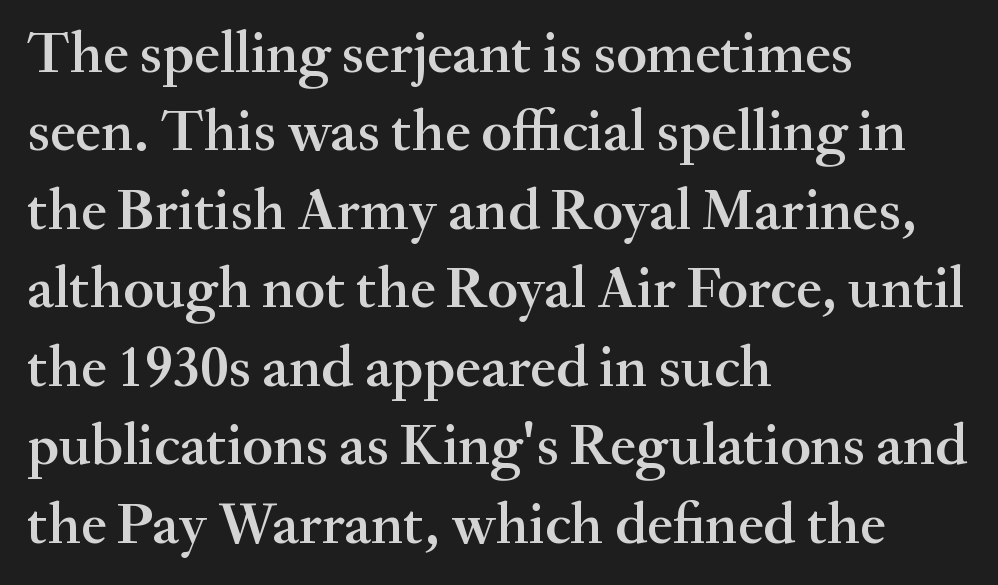
Q: Is the text bold? A: Semi-bold.
Q: Is the text italic (slanted)? A: No, it is upright.
Q: Is the typeface a serif or a sans-serif typeface? A: Serif.
Q: Is the text underlined? A: No.
Q: How is the paragraph aligned? A: Left-aligned.
Q: Is the spacing between letters normal or unusually wide? A: Normal.
Q: Is the spacing between lines tight, normal or loose? A: Normal.
Q: Width (condensed, normal, or wide)? A: Normal.
Q: Stroke contrast? A: Medium.
Q: x-height? A: Small.
Q: Monospaced? A: No.
